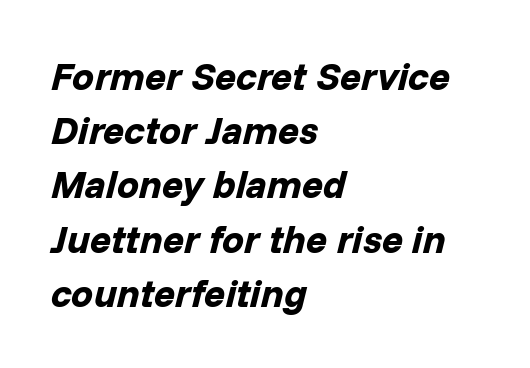
The rows are spaced the way most documents space them. The face used here is proportionally spaced, like ordinary book or web type. The line texture is even and compact thanks to regular tracking. Where is the straight margin? On the left. Italic? Definitely — the glyphs are oblique.
